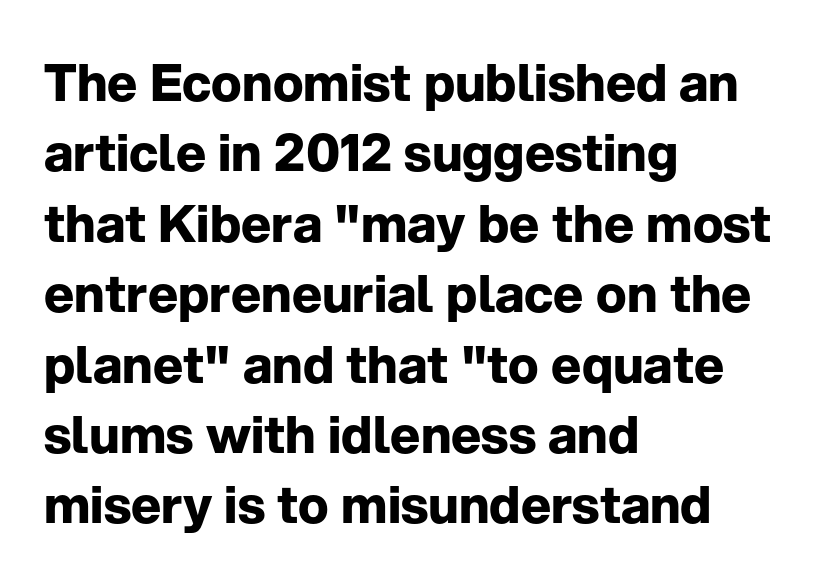
{"serif": "no", "italic": "no", "bold": "yes", "weight": "bold", "width": "normal", "stroke_contrast": "low", "x_height": "medium", "monospaced": "no", "underline": "no", "align": "left", "line_spacing": "normal", "line_spacing_ratio": 1.38, "letter_spacing": "normal", "letter_spacing_em": 0.0, "glyph_px": 51}
